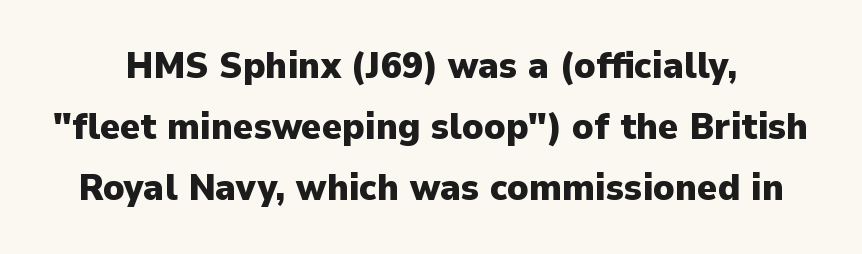
Q: Is the text bold? A: Yes.
Q: Is the text italic (slanted)? A: No, it is upright.
Q: Is the typeface a serif or a sans-serif typeface? A: Sans-serif.
Q: Is the text underlined? A: No.
Q: Is the spacing between letters normal or unusually wide? A: Normal.
Q: Is the spacing between lines tight, normal or loose? A: Normal.
Q: Width (condensed, normal, or wide)? A: Normal.
Q: Stroke contrast? A: Low.
Q: x-height? A: Medium.
Q: Monospaced? A: No.
